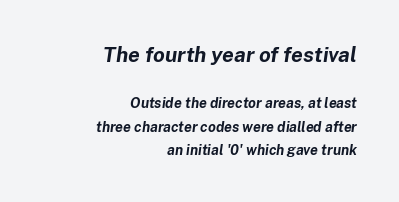
Q: Is the text bold? A: Yes.
Q: Is the text italic (slanted)? A: Yes, it leans right by about 8 degrees.
Q: Is the text underlined? A: No.
Q: How is the paragraph aligned? A: Right-aligned.
Q: Is the spacing between letters normal or unusually wide? A: Normal.
Q: Is the spacing between lines tight, normal or loose? A: Normal.
Q: Which block of text is set in a larger size, the first (top) or the second (bottom)? A: The first (top) one.
